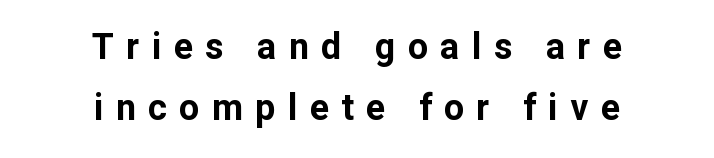
Leading matches the norm, producing a regular column. No word sits above an underline. Here the designer chose a conventional face with non-uniform glyph widths. Stroke terminals: plain, sans-serif. Nope, not italic — everything's standing straight.
